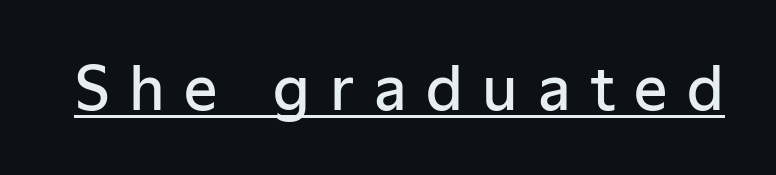
Q: Is the text bold? A: Semi-bold.
Q: Is the text italic (slanted)? A: No, it is upright.
Q: Is the typeface a serif or a sans-serif typeface? A: Sans-serif.
Q: Is the text underlined? A: Yes.
Q: Is the spacing between letters normal or unusually wide? A: Unusually wide.
Q: Width (condensed, normal, or wide)? A: Normal.
Q: Stroke contrast? A: Low.
Q: x-height? A: Medium.
Q: Monospaced? A: No.
